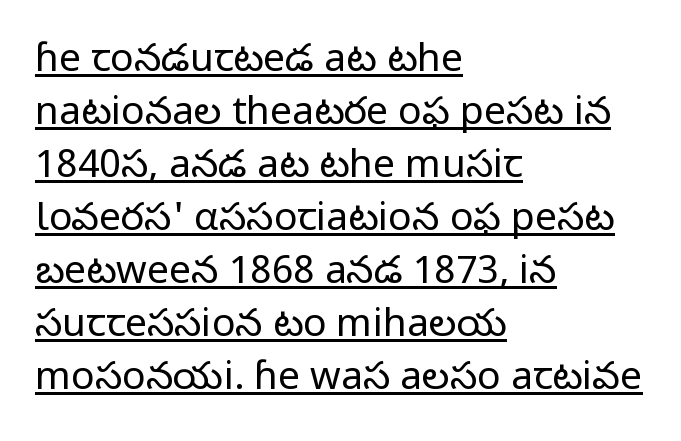
Q: Is the text bold? A: No.
Q: Is the text italic (slanted)? A: No, it is upright.
Q: Is the typeface a serif or a sans-serif typeface? A: Sans-serif.
Q: Is the text underlined? A: Yes.
Q: How is the paragraph aligned? A: Left-aligned.
Q: Is the spacing between letters normal or unusually wide? A: Normal.
Q: Is the spacing between lines tight, normal or loose? A: Normal.
Q: Width (condensed, normal, or wide)? A: Normal.
Q: Stroke contrast? A: Low.
Q: x-height? A: Medium.
Q: Monospaced? A: No.
